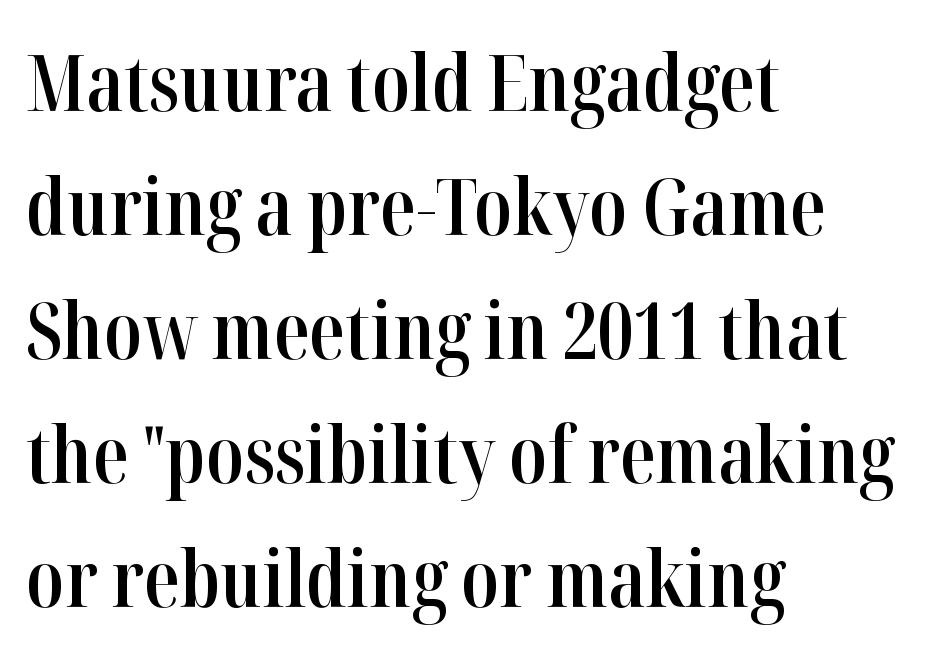
{"serif": "yes", "italic": "no", "bold": "semi", "weight": "semibold", "width": "condensed", "stroke_contrast": "high", "x_height": "medium", "monospaced": "no", "underline": "no", "align": "left", "line_spacing": "normal", "line_spacing_ratio": 1.57, "letter_spacing": "normal", "letter_spacing_em": 0.0, "glyph_px": 79}
